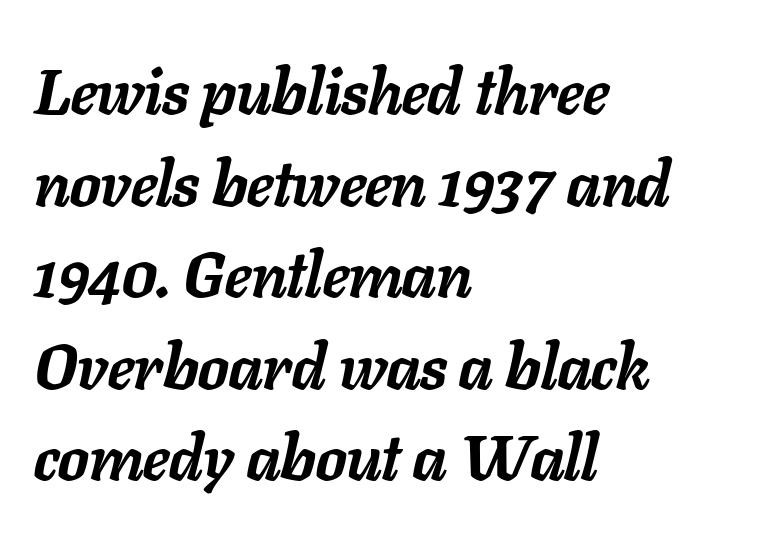
{"italic": "yes", "lean": "right", "slant_degrees": 11, "bold": "yes", "weight": "semibold", "width": "normal", "stroke_contrast": "low", "x_height": "medium", "monospaced": "no", "underline": "no", "align": "left", "line_spacing": "normal", "line_spacing_ratio": 1.43, "letter_spacing": "normal", "letter_spacing_em": 0.0, "glyph_px": 64}
